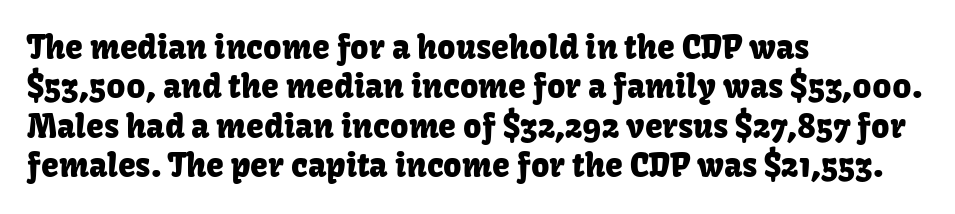
The image shows 32 px sans-serif type, upright; set left-aligned, line spacing 1.23x, normal letter spacing, not underlined; low stroke contrast and a medium x-height.
